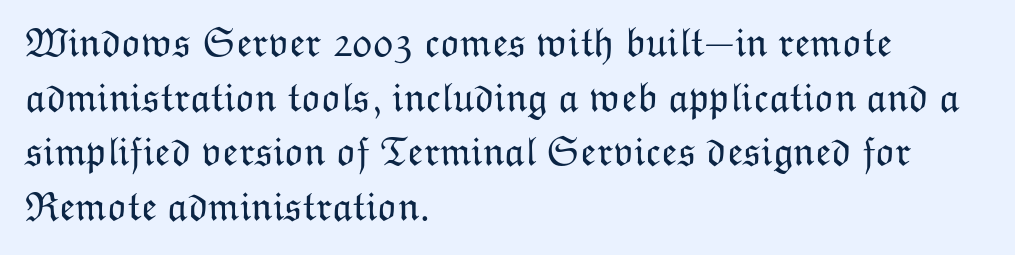
The font sits on the lighter half of the weight spectrum, regular included. Any mark beneath the type? The region is blank. The passage shown is typed in a proportional face where columns would drift. Summary of vertical rhythm: regular, with standard interline spacing. Look at the tracking — it's just the regular setting, nothing added.
